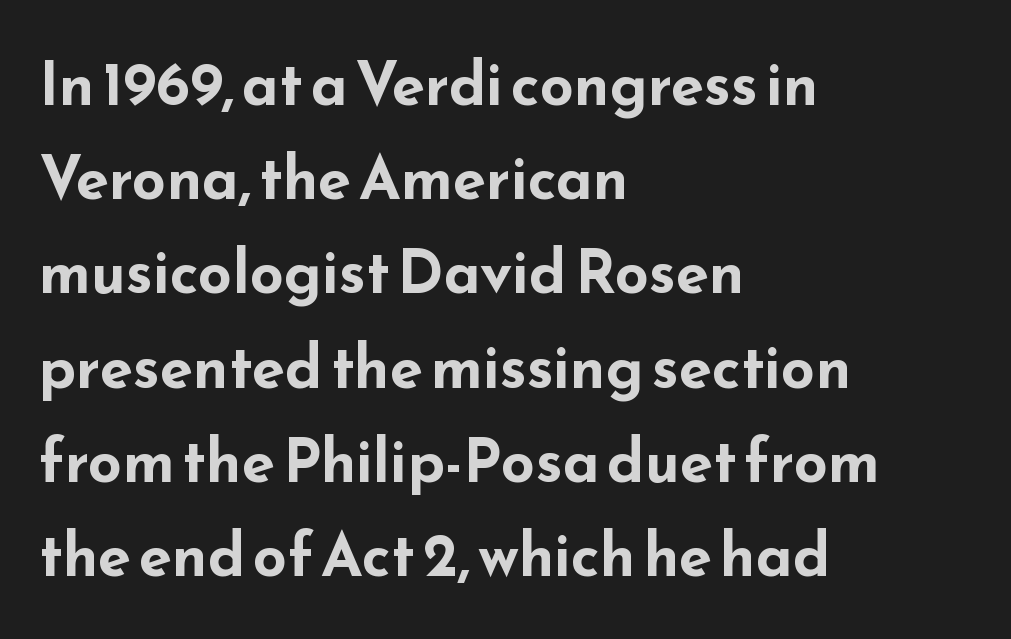
{"serif": "no", "italic": "no", "bold": "yes", "weight": "bold", "width": "wide", "stroke_contrast": "low", "x_height": "small", "monospaced": "no", "underline": "no", "align": "left", "line_spacing": "normal", "line_spacing_ratio": 1.57, "letter_spacing": "normal", "letter_spacing_em": 0.0, "glyph_px": 60}
